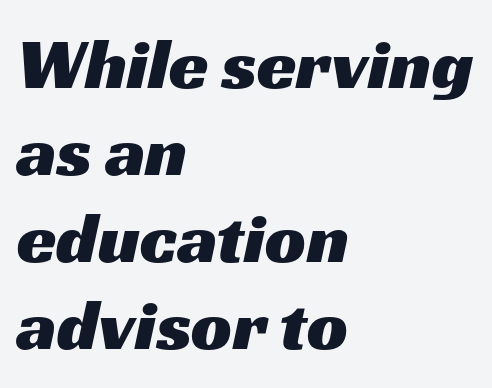
No extra tracking has been applied to these lines. The setting favours the left margin, as ordinary paragraphs usually do. The characters display no serif detailing; their extremities are plain. The words here are not underlined.
